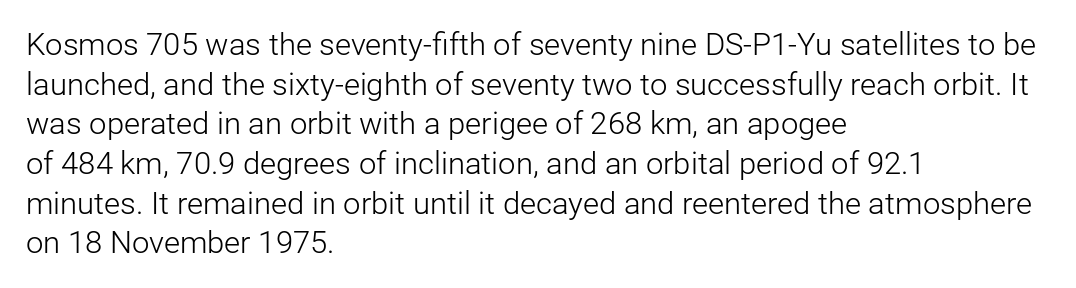
{"serif": "no", "italic": "no", "bold": "no", "weight": "light", "width": "normal", "stroke_contrast": "low", "x_height": "medium", "monospaced": "no", "underline": "no", "align": "left", "line_spacing": "normal", "line_spacing_ratio": 1.28, "letter_spacing": "normal", "letter_spacing_em": 0.0, "glyph_px": 31}
